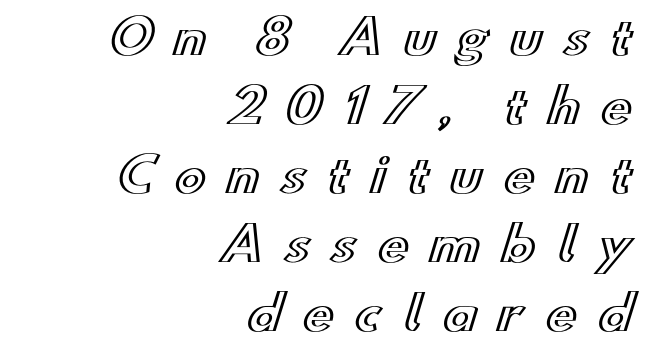
Q: Is the text italic (slanted)? A: Yes.
Q: Is the text underlined? A: No.
Q: How is the paragraph aligned? A: Right-aligned.
Q: Is the spacing between letters normal or unusually wide? A: Unusually wide.
Q: Is the spacing between lines tight, normal or loose? A: Normal.
Q: Width (condensed, normal, or wide)? A: Wide.
Q: x-height? A: Small.
Q: Monospaced? A: No.
